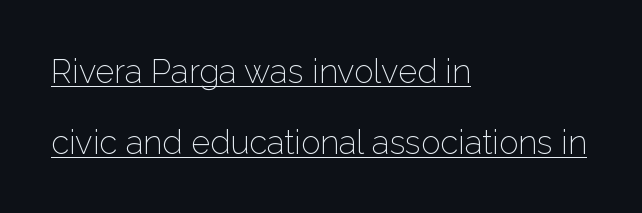
The image shows 33 px light sans-serif type, upright; set left-aligned, loose line spacing (2.15x), normal letter spacing, underlined; low stroke contrast and a medium x-height.
